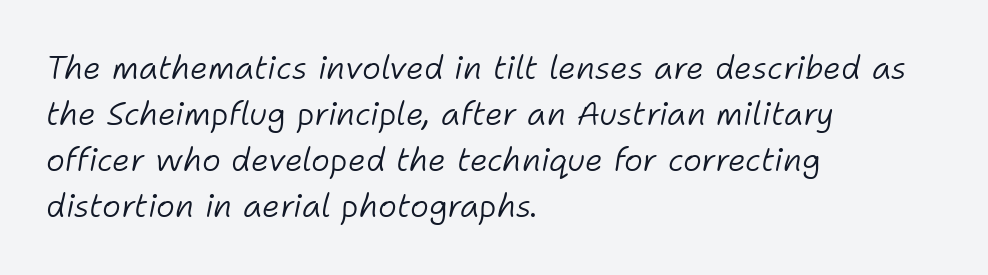
The image shows 32 px light type, italic (leaning right); set left-aligned, normal line spacing (1.44x), normal letter spacing, not underlined; low stroke contrast and a medium x-height.
